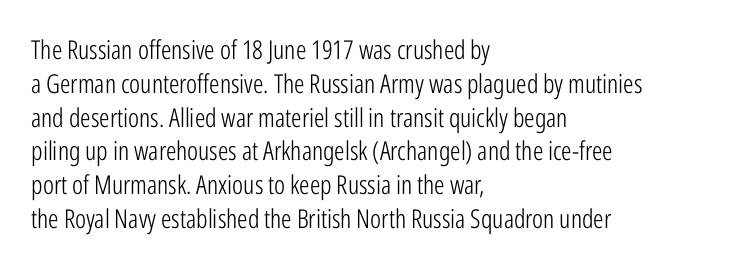
Q: Is the text bold? A: No.
Q: Is the text italic (slanted)? A: No, it is upright.
Q: Is the text underlined? A: No.
Q: How is the paragraph aligned? A: Left-aligned.
Q: Is the spacing between letters normal or unusually wide? A: Normal.
Q: Is the spacing between lines tight, normal or loose? A: Normal.
